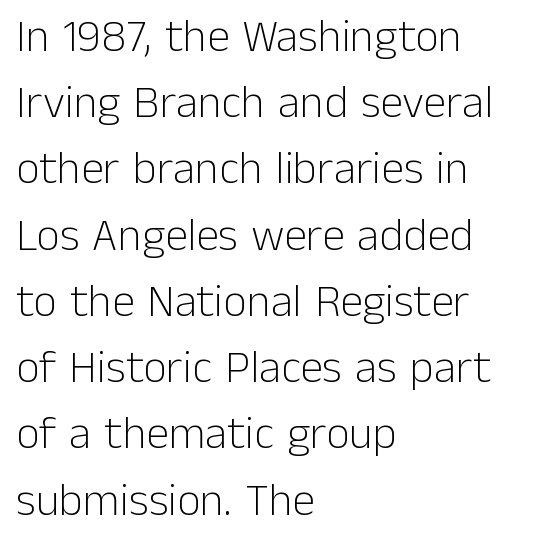
The image shows 46 px light sans-serif type, upright; set left-aligned, normal line spacing (1.44x), normal letter spacing, not underlined; low stroke contrast and a medium x-height.
